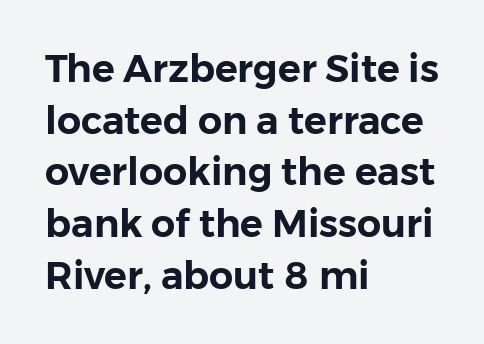
One-word summary of the alignment: left. Tracking value appears to be zero — textbook default spacing. Regular leading. In terms of posture, this sample is upright.
